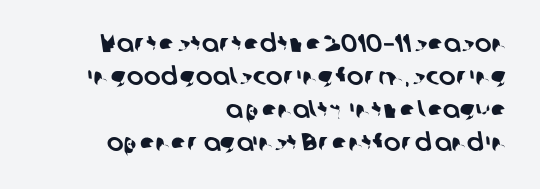
The image shows 25 px text type; set right-aligned, normal line spacing (1.32x), normal letter spacing, not underlined.
